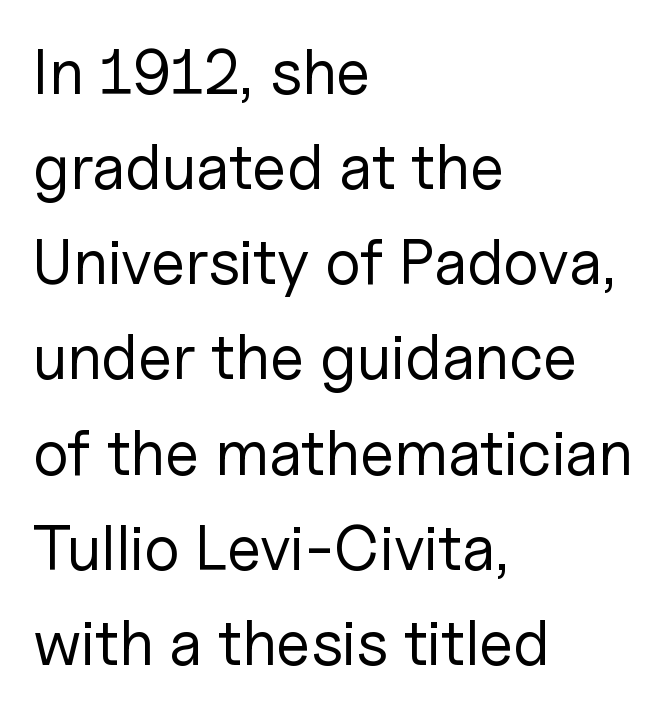
{"serif": "no", "italic": "no", "bold": "no", "weight": "regular", "width": "normal", "stroke_contrast": "low", "x_height": "medium", "monospaced": "no", "underline": "no", "align": "left", "line_spacing": "normal", "line_spacing_ratio": 1.51, "letter_spacing": "normal", "letter_spacing_em": 0.0, "glyph_px": 63}
